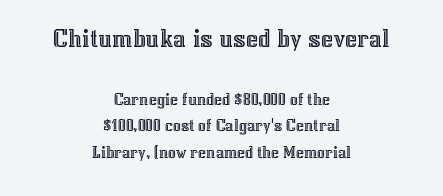
The image shows 26 px text type, upright; set centered, normal line spacing (1.57x), normal letter spacing, not underlined; the first (top) block is 1.53x larger.
